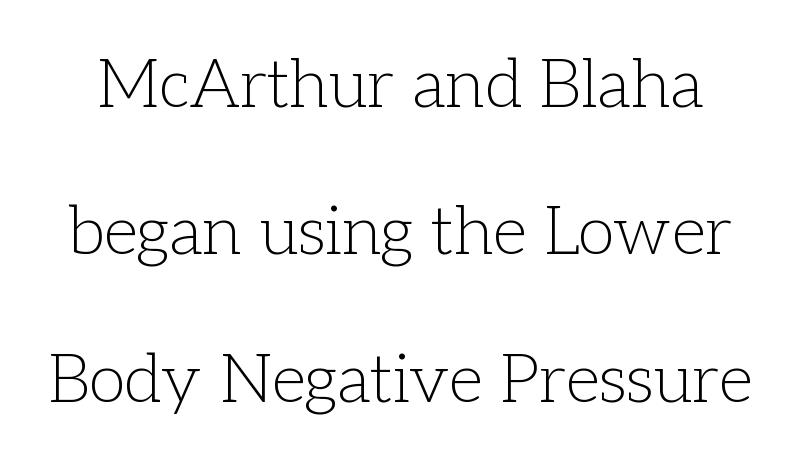
{"serif": "yes", "italic": "no", "bold": "no", "weight": "light", "width": "normal", "stroke_contrast": "low", "x_height": "medium", "monospaced": "no", "underline": "no", "line_spacing": "loose", "line_spacing_ratio": 2.2, "letter_spacing": "normal", "letter_spacing_em": 0.0, "glyph_px": 67}
